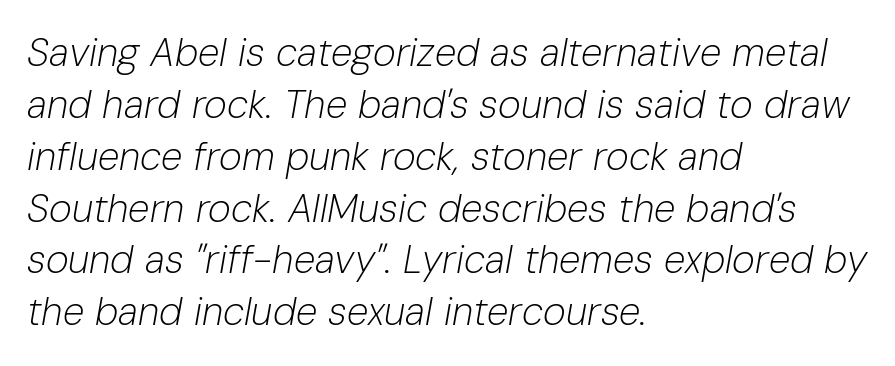
Q: Is the text bold? A: No.
Q: Is the text italic (slanted)? A: Yes, it leans right by about 10 degrees.
Q: Is the text underlined? A: No.
Q: How is the paragraph aligned? A: Left-aligned.
Q: Is the spacing between letters normal or unusually wide? A: Normal.
Q: Is the spacing between lines tight, normal or loose? A: Normal.
Q: Width (condensed, normal, or wide)? A: Normal.
Q: Stroke contrast? A: Low.
Q: x-height? A: Medium.
Q: Monospaced? A: No.
